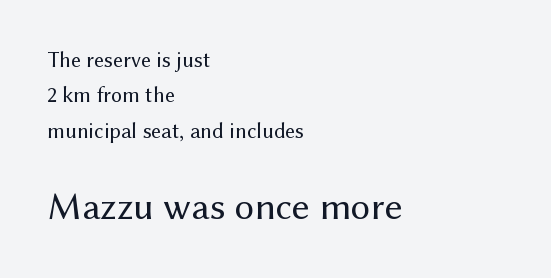
{"serif": "no", "italic": "no", "bold": "no", "weight": "regular", "width": "normal", "stroke_contrast": "medium", "x_height": "medium", "monospaced": "no", "underline": "no", "align": "left", "line_spacing": "normal", "line_spacing_ratio": 1.61, "letter_spacing": "normal", "letter_spacing_em": 0.0, "larger_block": "second", "size_ratio": 1.77, "glyph_px": 39}
